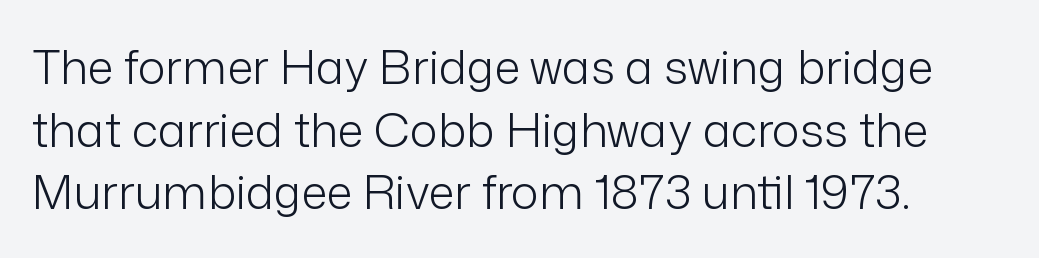
The passage shown is typed in a proportional face where columns would drift. The letterforms sit shoulder to shoulder at normal distance. The typesetting does not lean heavy: it is not bold. Vertical spacing — default. Glance below the letters and you will spot only blank space. This is sans-serif lettering, the kind often seen on screens and signage.
